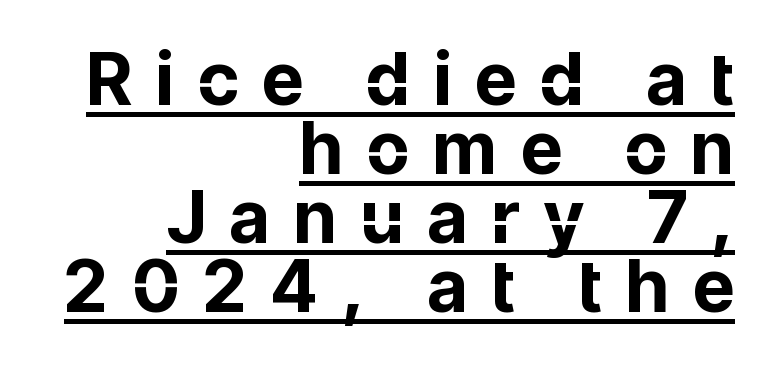
{"serif": "no", "italic": "no", "bold": "yes", "weight": "bold", "width": "normal", "stroke_contrast": "low", "x_height": "medium", "monospaced": "no", "underline": "yes", "align": "right", "line_spacing": "tight", "line_spacing_ratio": 0.96, "letter_spacing": "wide", "letter_spacing_em": 0.34, "glyph_px": 72}
